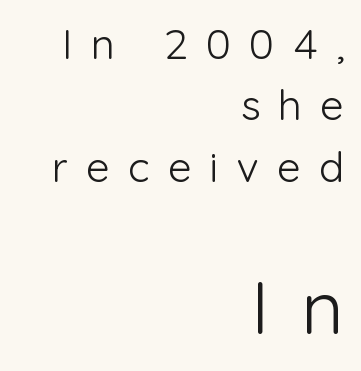
Q: Is the text bold? A: No.
Q: Is the text italic (slanted)? A: No, it is upright.
Q: Is the typeface a serif or a sans-serif typeface? A: Sans-serif.
Q: Is the text underlined? A: No.
Q: How is the paragraph aligned? A: Right-aligned.
Q: Is the spacing between letters normal or unusually wide? A: Unusually wide.
Q: Is the spacing between lines tight, normal or loose? A: Normal.
Q: Which block of text is set in a larger size, the first (top) or the second (bottom)? A: The second (bottom) one.
Q: Width (condensed, normal, or wide)? A: Normal.
Q: Stroke contrast? A: Low.
Q: x-height? A: Medium.
Q: Monospaced? A: No.
